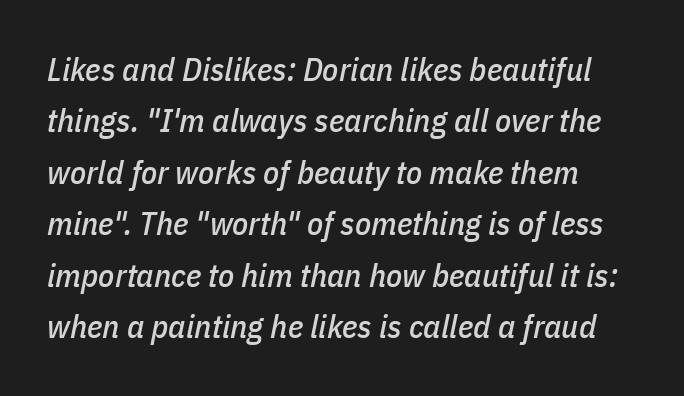
The image shows 33 px condensed type, italic (leaning right); set normal line spacing (1.56x), normal letter spacing, not underlined; low stroke contrast and a medium x-height.
